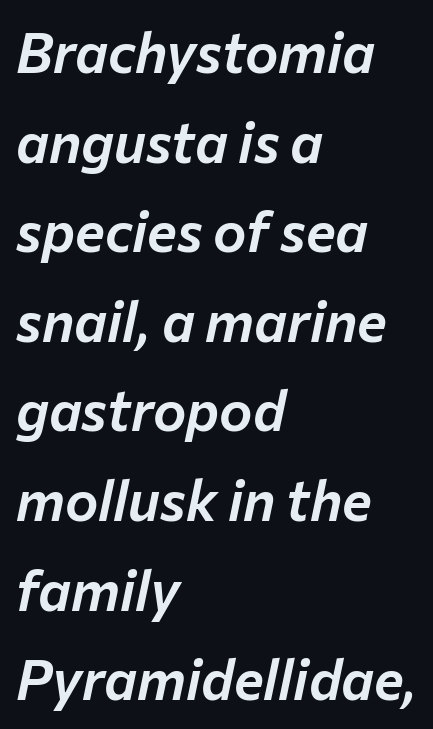
Q: Is the text italic (slanted)? A: Yes, it leans right by about 12 degrees.
Q: Is the text underlined? A: No.
Q: How is the paragraph aligned? A: Left-aligned.
Q: Is the spacing between letters normal or unusually wide? A: Normal.
Q: Is the spacing between lines tight, normal or loose? A: Normal.
Q: Width (condensed, normal, or wide)? A: Normal.
Q: Stroke contrast? A: Low.
Q: x-height? A: Medium.
Q: Monospaced? A: No.
